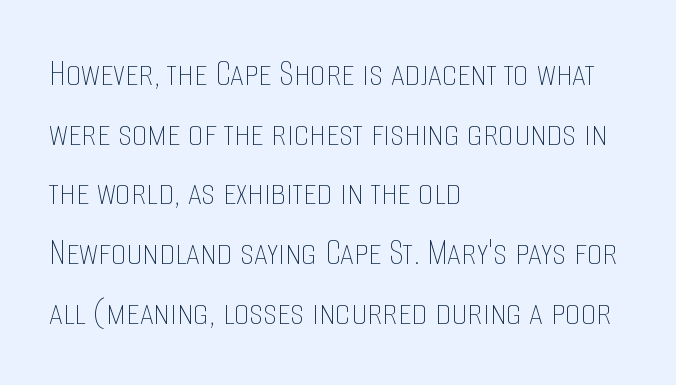
{"italic": "no", "bold": "no", "weight": "thin", "width": "condensed", "stroke_contrast": "low", "x_height": "large", "monospaced": "no", "underline": "no", "align": "left", "line_spacing": "normal", "line_spacing_ratio": 1.53, "letter_spacing": "normal", "letter_spacing_em": 0.0, "glyph_px": 39}
